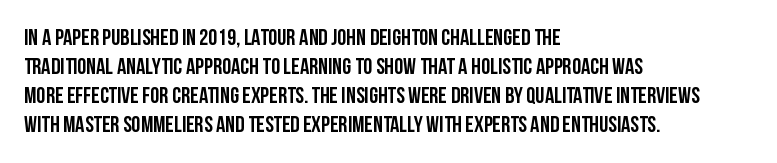
The image shows 23 px text type, upright; set left-aligned, normal line spacing (1.26x), normal letter spacing, not underlined.
